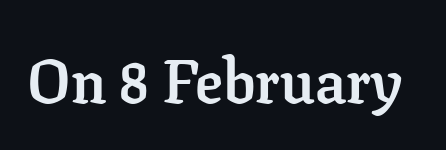
No word sits above an underline. Is this a fixed-width face? No — the glyphs have proportional, varying widths. Regarding serifs, this sample has them. Typesetter's note: full bold, strokes at maximum text heaviness. Nobody touched the tracking dial on this one. This is roman type, the default non-slanted kind.
